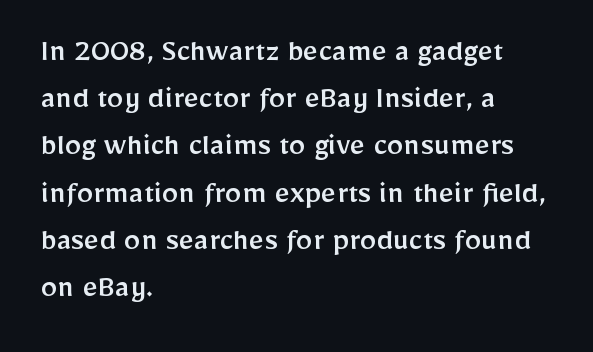
{"serif": "no", "italic": "no", "width": "normal", "stroke_contrast": "low", "x_height": "medium", "monospaced": "no", "underline": "no", "align": "left", "line_spacing": "normal", "line_spacing_ratio": 1.43, "letter_spacing": "normal", "letter_spacing_em": 0.0, "glyph_px": 33}
